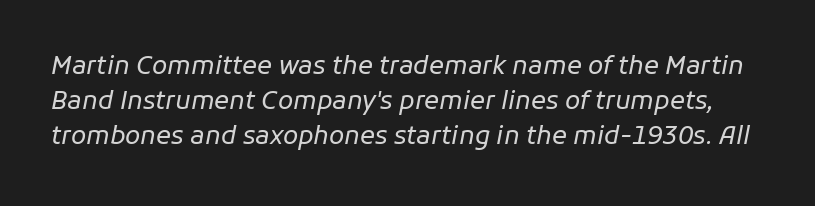
The typography opts for an oblique posture over an upright one. Whoever set this chose a conventional vertical rhythm. The zone under the glyphs is completely vacant. The typeface has the unassuming heft of standard copy or less.
